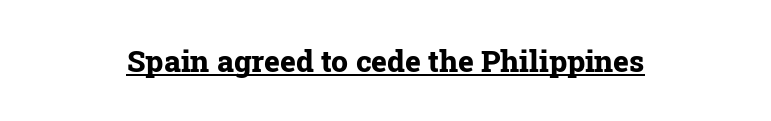
Q: Is the text bold? A: Yes.
Q: Is the text italic (slanted)? A: No, it is upright.
Q: Is the typeface a serif or a sans-serif typeface? A: Serif.
Q: Is the text underlined? A: Yes.
Q: How is the paragraph aligned? A: Centered.
Q: Is the spacing between letters normal or unusually wide? A: Normal.
Q: Width (condensed, normal, or wide)? A: Normal.
Q: Stroke contrast? A: Low.
Q: x-height? A: Medium.
Q: Monospaced? A: No.
